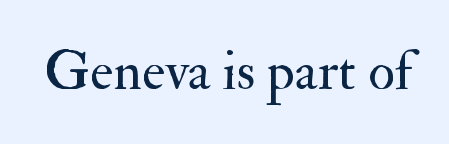
Q: Is the text bold? A: No.
Q: Is the text italic (slanted)? A: No, it is upright.
Q: Is the typeface a serif or a sans-serif typeface? A: Serif.
Q: Is the text underlined? A: No.
Q: Is the spacing between letters normal or unusually wide? A: Normal.
Q: Width (condensed, normal, or wide)? A: Normal.
Q: Stroke contrast? A: Medium.
Q: x-height? A: Small.
Q: Monospaced? A: No.
